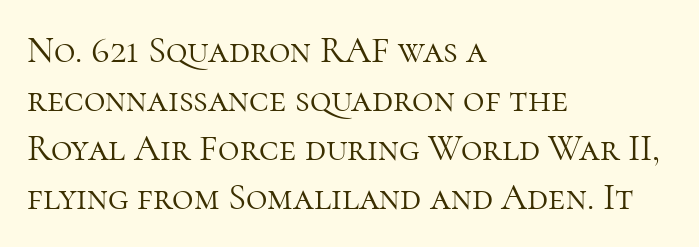
Q: Is the text bold? A: No.
Q: Is the text italic (slanted)? A: No, it is upright.
Q: Is the typeface a serif or a sans-serif typeface? A: Serif.
Q: Is the text underlined? A: No.
Q: How is the paragraph aligned? A: Left-aligned.
Q: Is the spacing between letters normal or unusually wide? A: Normal.
Q: Is the spacing between lines tight, normal or loose? A: Normal.
Q: Width (condensed, normal, or wide)? A: Normal.
Q: Stroke contrast? A: High.
Q: x-height? A: Medium.
Q: Monospaced? A: No.
